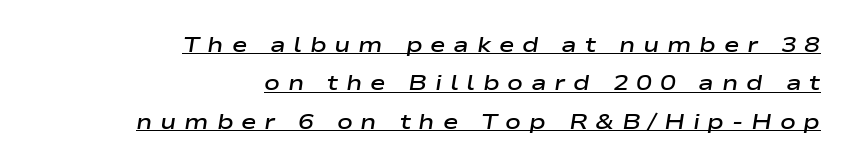
{"italic": "yes", "lean": "right", "slant_degrees": 9, "bold": "semi", "underline": "yes", "align": "right", "line_spacing_ratio": 1.83, "letter_spacing": "wide", "letter_spacing_em": 0.37, "glyph_px": 21}
